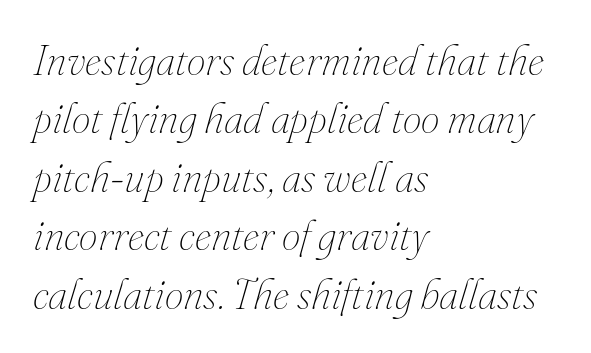
The letterforms sit at book weight or below. Slanted lettering throughout. Plain, unruled lines of type. The line-height multiplier appears to be the usual default. Caption: multi-line text, flush left, ragged right. What stands out about the letter spacing? Nothing — it is the standard amount.
